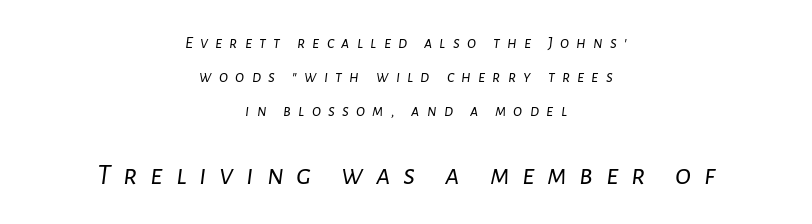
{"italic": "yes", "lean": "right", "slant_degrees": 7, "bold": "no", "weight": "light", "width": "normal", "stroke_contrast": "low", "x_height": "medium", "monospaced": "no", "underline": "no", "align": "center", "line_spacing": "loose", "line_spacing_ratio": 2.0, "letter_spacing": "wide", "letter_spacing_em": 0.42, "larger_block": "second", "size_ratio": 1.76, "glyph_px": 30}
